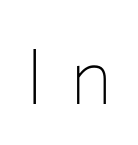
{"serif": "no", "italic": "no", "bold": "no", "weight": "thin", "width": "normal", "stroke_contrast": "low", "x_height": "medium", "monospaced": "no", "underline": "no", "letter_spacing": "wide", "letter_spacing_em": 0.32, "glyph_px": 77}
